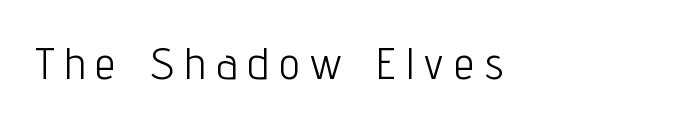
Is there any slant? The stems are plumb. Note: no serifs on the glyphs. Looks like regular typesetting: each glyph gets only the width it needs. The lines are quadded left. Any mark beneath the type? The region is blank.
